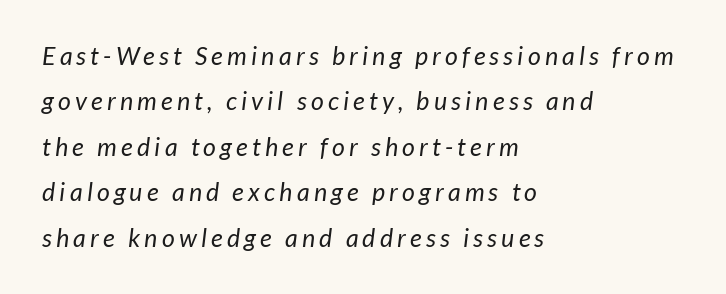
Does the copy run flush right? No — it runs flush left. The foot of each line stays bare and open. No chunkiness to these letters — they're not bold.
